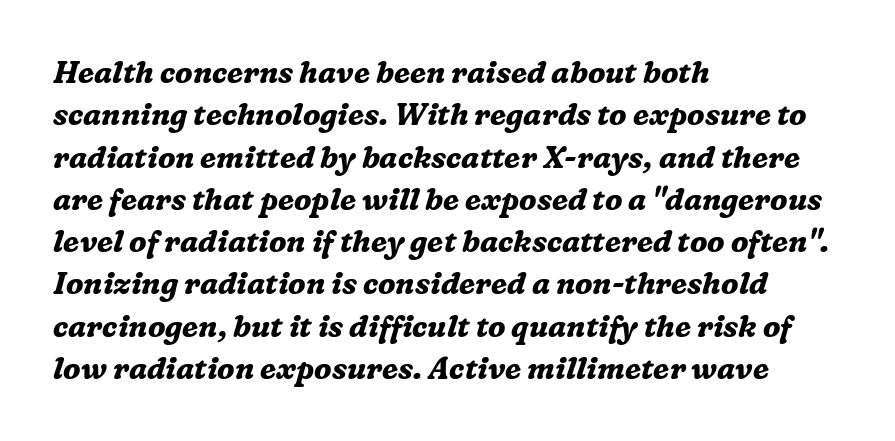
Q: Is the text bold? A: Yes.
Q: Is the text italic (slanted)? A: Yes, it leans right by about 16 degrees.
Q: Is the typeface a serif or a sans-serif typeface? A: Serif.
Q: Is the text underlined? A: No.
Q: How is the paragraph aligned? A: Left-aligned.
Q: Is the spacing between letters normal or unusually wide? A: Normal.
Q: Is the spacing between lines tight, normal or loose? A: Normal.
Q: Width (condensed, normal, or wide)? A: Normal.
Q: Stroke contrast? A: Medium.
Q: x-height? A: Medium.
Q: Monospaced? A: No.
